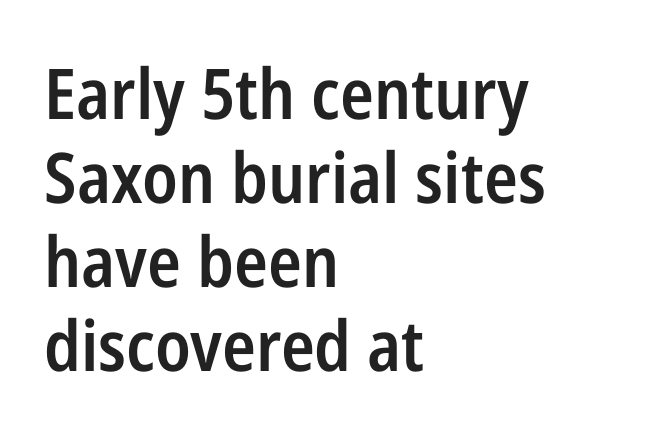
The image shows 70 px semibold, condensed sans-serif type, upright; set left-aligned, line spacing 1.2x, normal letter spacing, not underlined; low stroke contrast and a medium x-height.
